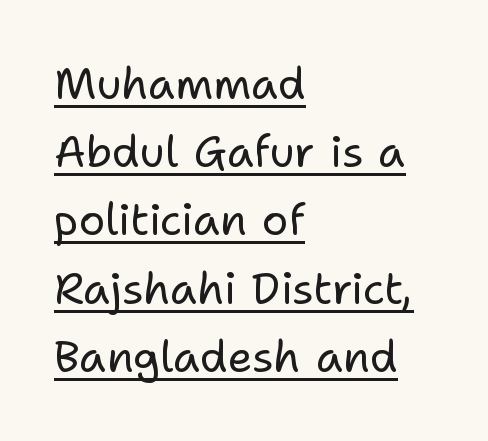
Q: Is the text bold? A: No.
Q: Is the text italic (slanted)? A: No, it is upright.
Q: Is the typeface a serif or a sans-serif typeface? A: Sans-serif.
Q: Is the text underlined? A: Yes.
Q: How is the paragraph aligned? A: Left-aligned.
Q: Is the spacing between letters normal or unusually wide? A: Normal.
Q: Is the spacing between lines tight, normal or loose? A: Normal.
Q: Width (condensed, normal, or wide)? A: Normal.
Q: Stroke contrast? A: Low.
Q: x-height? A: Medium.
Q: Monospaced? A: No.
